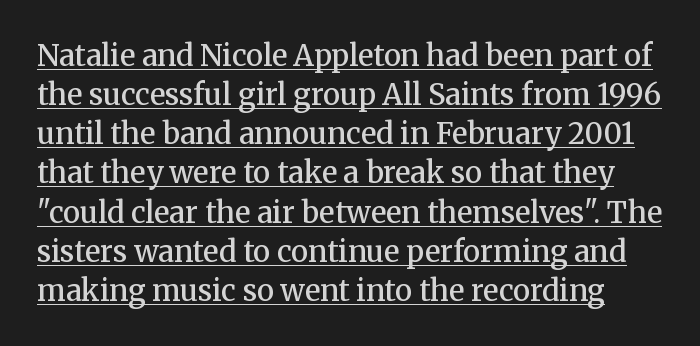
{"serif": "yes", "italic": "no", "bold": "semi", "weight": "semibold", "width": "normal", "stroke_contrast": "medium", "x_height": "medium", "monospaced": "no", "underline": "yes", "line_spacing": "normal", "line_spacing_ratio": 1.35, "letter_spacing": "normal", "letter_spacing_em": 0.0, "glyph_px": 29}
